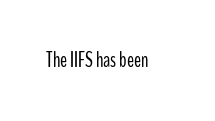
The image shows 21 px text type, upright; set normal letter spacing, not underlined.
